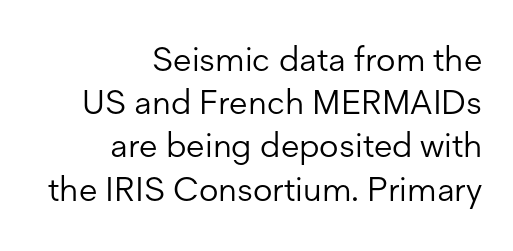
{"serif": "no", "italic": "no", "bold": "no", "weight": "light", "width": "normal", "stroke_contrast": "low", "x_height": "medium", "monospaced": "no", "underline": "no", "align": "right", "line_spacing": "normal", "line_spacing_ratio": 1.27, "letter_spacing": "normal", "letter_spacing_em": 0.0, "glyph_px": 34}
